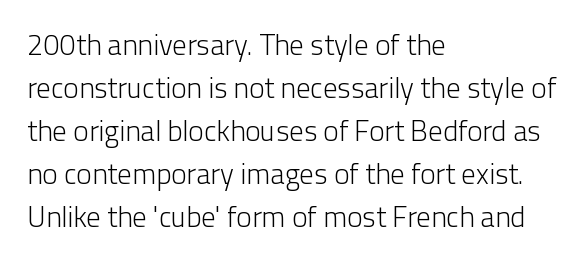
Q: Is the text bold? A: No.
Q: Is the text italic (slanted)? A: No, it is upright.
Q: Is the typeface a serif or a sans-serif typeface? A: Sans-serif.
Q: Is the text underlined? A: No.
Q: How is the paragraph aligned? A: Left-aligned.
Q: Is the spacing between letters normal or unusually wide? A: Normal.
Q: Is the spacing between lines tight, normal or loose? A: Normal.
Q: Width (condensed, normal, or wide)? A: Normal.
Q: Stroke contrast? A: Low.
Q: x-height? A: Medium.
Q: Monospaced? A: No.
